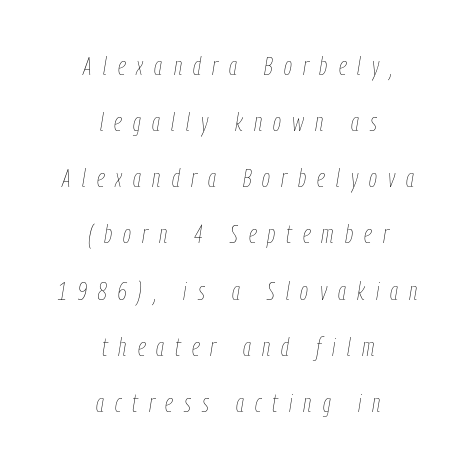
Q: Is the text bold? A: No.
Q: Is the text italic (slanted)? A: Yes, it leans right by about 9 degrees.
Q: Is the text underlined? A: No.
Q: How is the paragraph aligned? A: Centered.
Q: Is the spacing between letters normal or unusually wide? A: Unusually wide.
Q: Is the spacing between lines tight, normal or loose? A: Loose.
